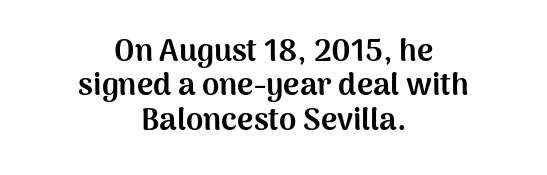
Rule under the text: the space is simply empty. Very little white space separates one row of letters from the next. Strokes here are thick enough to call this a true bold. The lettering holds an erect, upright posture throughout.
